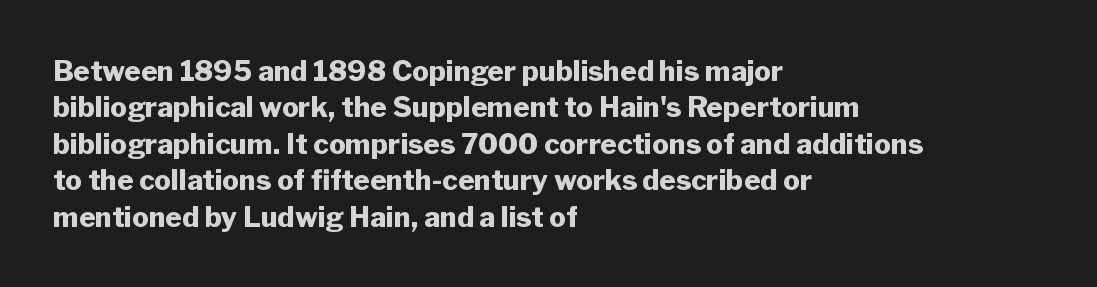
No italicization has been applied; the sample stays upright. Looks like regular typesetting: each glyph gets only the width it needs. Heavy-handed strokes throughout: this text is bold. The rag falls on the right side of this text block.
